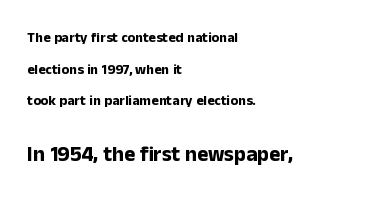
The image shows 21 px bold type, upright; set left-aligned, loose line spacing (2.26x), normal letter spacing, not underlined; the second (bottom) block is 1.5x larger.
